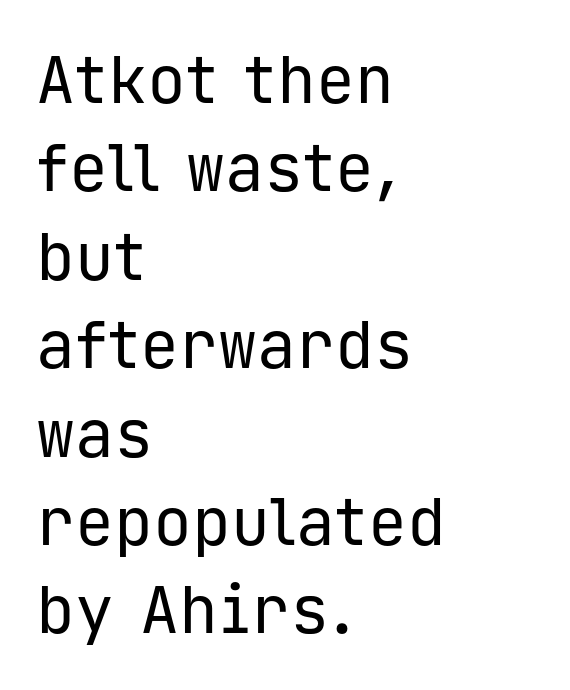
{"serif": "no", "italic": "no", "bold": "no", "weight": "regular", "width": "normal", "stroke_contrast": "low", "x_height": "medium", "monospaced": "yes", "underline": "no", "align": "left", "line_spacing": "normal", "line_spacing_ratio": 1.36, "letter_spacing": "normal", "letter_spacing_em": 0.0, "glyph_px": 65}
